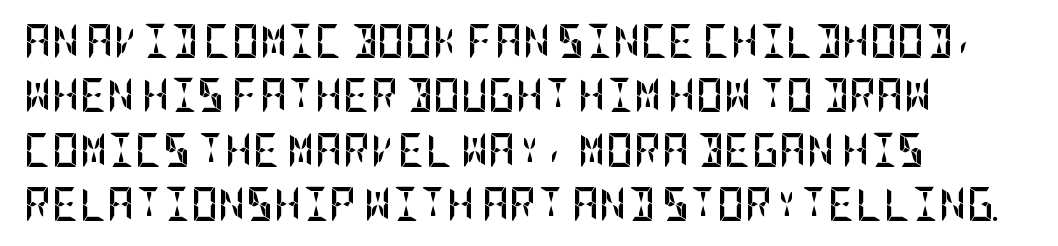
Compared with typical body copy, the letter spacing here is the same. The glyphs have the mass of a bold cut. Caption: multi-line text, flush left, ragged right. The space beneath each line is pristine and unruled. It's the straight-up-and-down kind of type. The vertical gap from one line to the next is medium.
